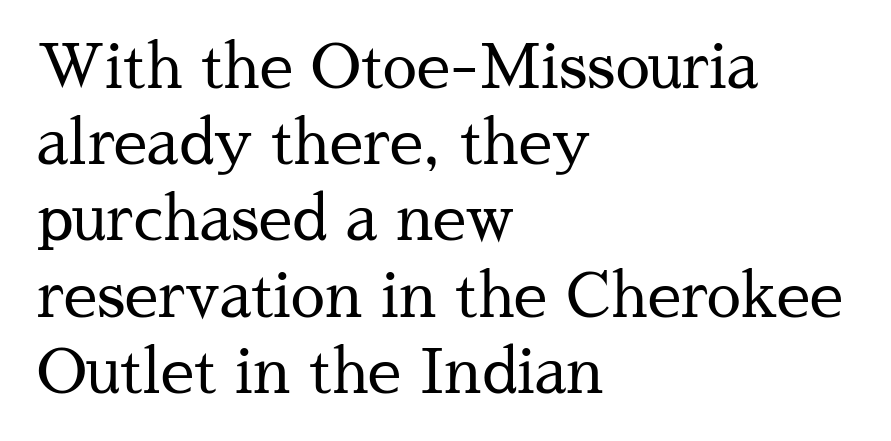
The image shows 61 px regular-weight serif type, upright; set left-aligned, normal line spacing (1.25x), normal letter spacing, not underlined; medium stroke contrast and a medium x-height.
